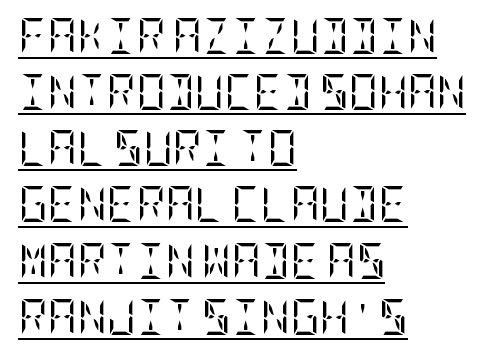
Q: Is the text bold? A: No.
Q: Is the text italic (slanted)? A: No, it is upright.
Q: Is the typeface a serif or a sans-serif typeface? A: Serif.
Q: Is the text underlined? A: Yes.
Q: How is the paragraph aligned? A: Left-aligned.
Q: Is the spacing between letters normal or unusually wide? A: Normal.
Q: Is the spacing between lines tight, normal or loose? A: Normal.
Q: Width (condensed, normal, or wide)? A: Condensed.
Q: Stroke contrast? A: Low.
Q: x-height? A: Large.
